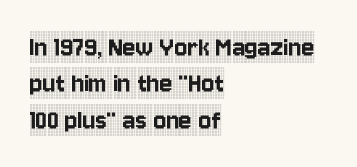
The face used here is rendered with its standard letterfit. Check where the strokes stop: tiny serifs finish them off. Here the designer chose a conventional face with non-uniform glyph widths. The ragged edge is on the right, which tells us the setting is flush left. The typography opts for an upright posture over an oblique one.
